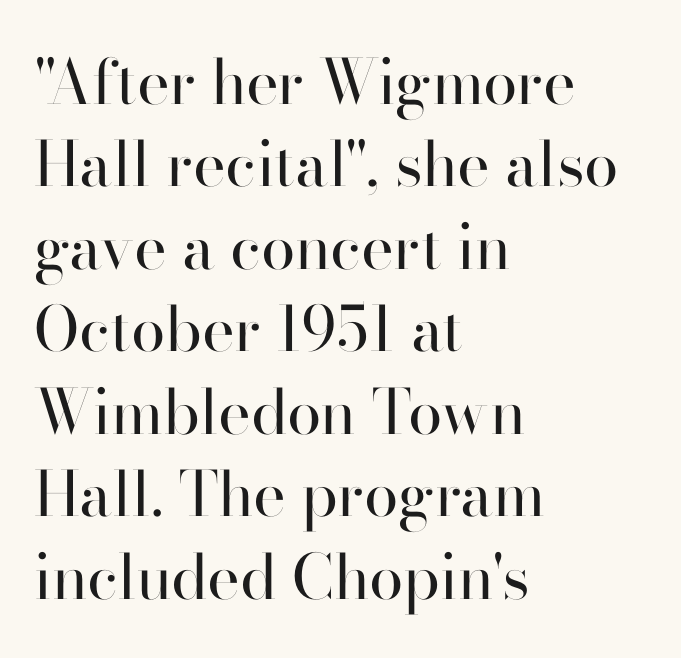
The words here are not underlined. When letters stand straight like this, we call the style roman or upright. Characters follow at the spacing the type designer built in. These lines sit exactly where default settings would place them. The weight would be labelled regular, book, light, or lighter still.
